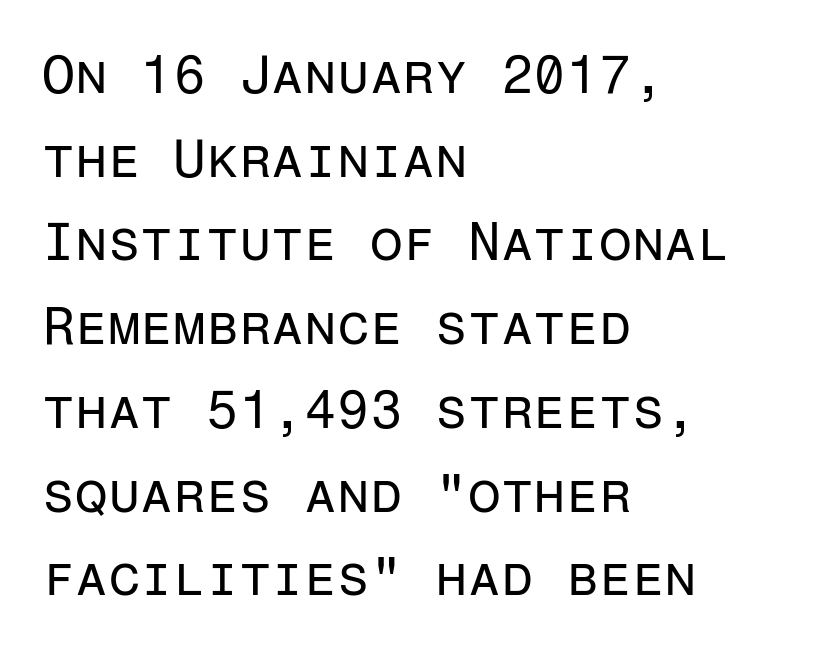
The image shows 53 px regular-weight sans-serif type, upright, monospaced; set left-aligned, normal line spacing (1.58x), normal letter spacing, not underlined; low stroke contrast and a medium x-height.
